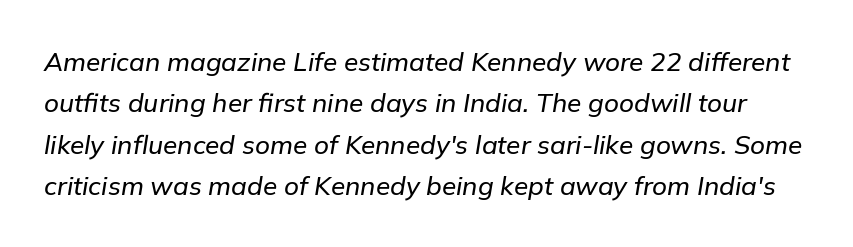
Q: Is the text italic (slanted)? A: Yes, it leans right by about 9 degrees.
Q: Is the text underlined? A: No.
Q: Is the spacing between letters normal or unusually wide? A: Normal.
Q: Is the spacing between lines tight, normal or loose? A: Normal.
